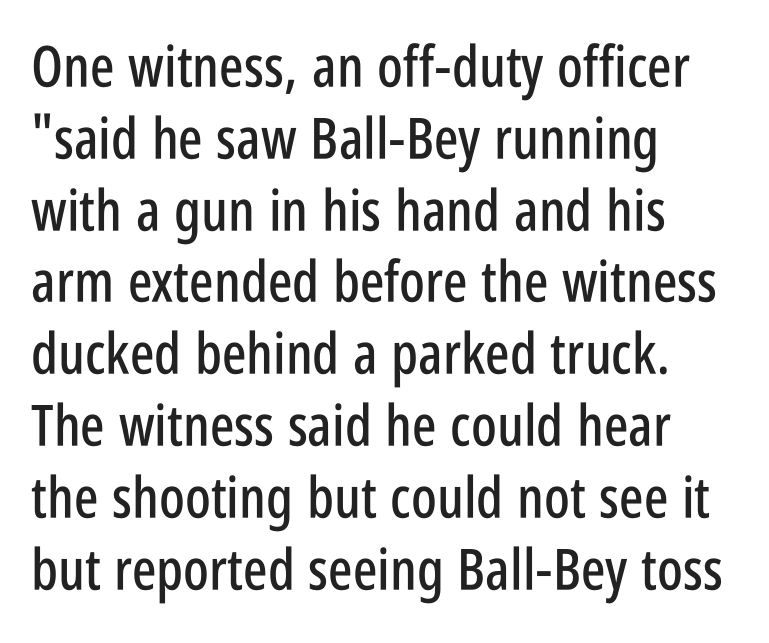
Horizontal alignment here is leftward, the default for most running prose. One glance says typical: line gaps are just what's usual. Character widths vary here, with narrow letters taking less room than wide ones. Letterform terminals end flat and unadorned throughout the passage. Unmarked baselines from the first word to the last.
